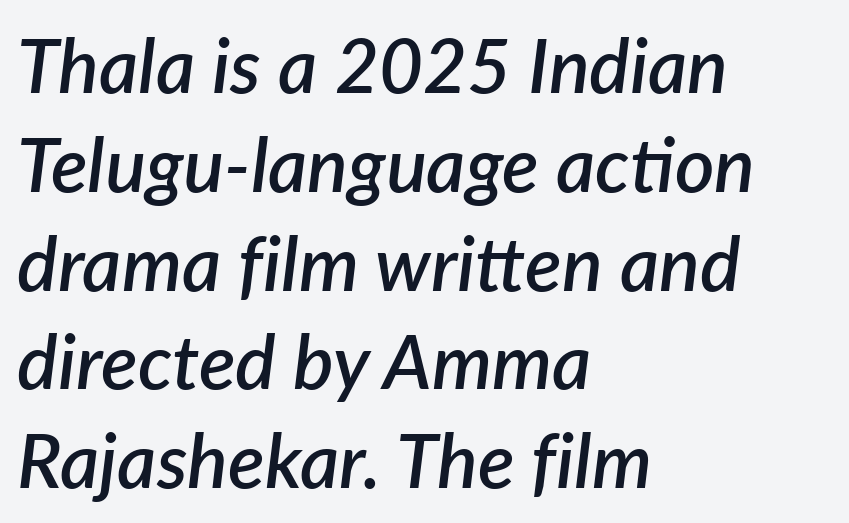
Q: Is the text bold? A: Semi-bold.
Q: Is the text italic (slanted)? A: Yes, it leans right by about 7 degrees.
Q: Is the text underlined? A: No.
Q: How is the paragraph aligned? A: Left-aligned.
Q: Is the spacing between letters normal or unusually wide? A: Normal.
Q: Is the spacing between lines tight, normal or loose? A: Normal.
Q: Width (condensed, normal, or wide)? A: Normal.
Q: Stroke contrast? A: Low.
Q: x-height? A: Medium.
Q: Monospaced? A: No.
